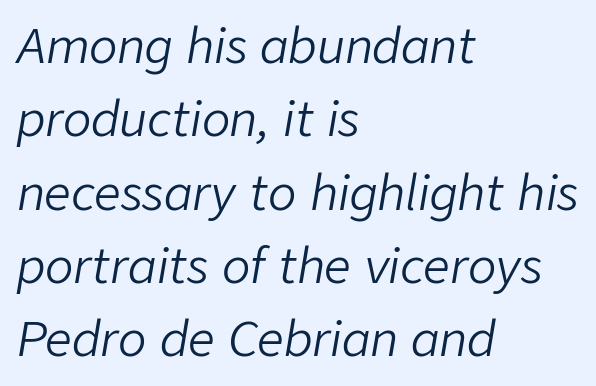
Each line starts at the same left margin while the right side varies. The letterforms sit shoulder to shoulder at normal distance. This is oblique type, the kind used for emphasis or titles. Nothing heavy about these letters — not bold at all. Each letter keeps its own natural width here, so spacing adapts to shape.
